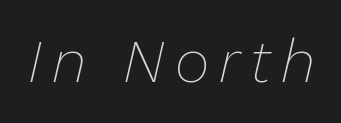
{"italic": "yes", "lean": "right", "slant_degrees": 13, "bold": "no", "weight": "thin", "width": "normal", "stroke_contrast": "low", "x_height": "medium", "monospaced": "no", "underline": "no", "glyph_px": 60}
